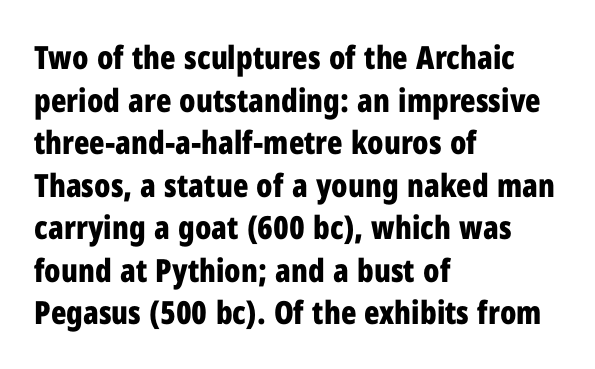
Q: Is the text bold? A: Yes.
Q: Is the text italic (slanted)? A: No, it is upright.
Q: Is the typeface a serif or a sans-serif typeface? A: Sans-serif.
Q: Is the text underlined? A: No.
Q: How is the paragraph aligned? A: Left-aligned.
Q: Is the spacing between letters normal or unusually wide? A: Normal.
Q: Is the spacing between lines tight, normal or loose? A: Normal.
Q: Width (condensed, normal, or wide)? A: Condensed.
Q: Stroke contrast? A: Low.
Q: x-height? A: Medium.
Q: Monospaced? A: No.
